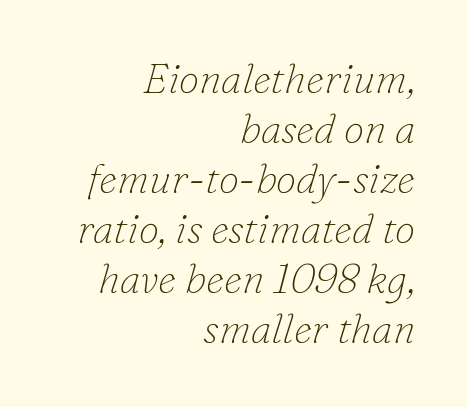
Do the characters align in a grid? No, the font is proportional. No word sits above an underline. Caption: multi-line text, flush right, ragged left. Weight class: somewhere from thin through regular.
